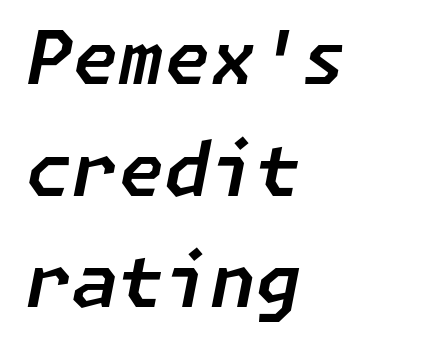
Words float on clear page, feet unadorned. Italic? Definitely — the glyphs are oblique. The passage shown stacks its lines at a standard gap. Does extra space separate the letters? No, they use regular spacing. These lines stack with their left ends in a neat column.
